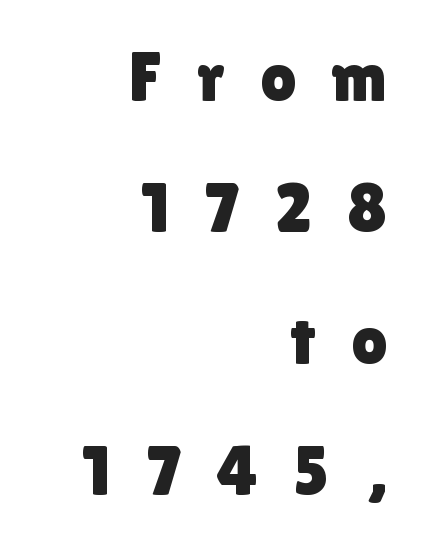
{"serif": "no", "italic": "no", "width": "normal", "stroke_contrast": "low", "x_height": "medium", "monospaced": "no", "underline": "no", "align": "right", "line_spacing_ratio": 1.85, "letter_spacing": "wide", "letter_spacing_em": 0.49, "glyph_px": 71}
